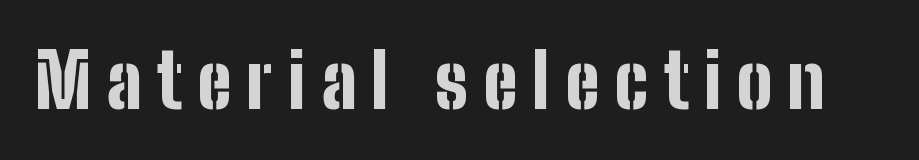
{"serif": "no", "italic": "no", "bold": "yes", "weight": "bold", "width": "condensed", "stroke_contrast": "low", "x_height": "medium", "monospaced": "no", "underline": "no", "letter_spacing": "wide", "letter_spacing_em": 0.2, "glyph_px": 75}
